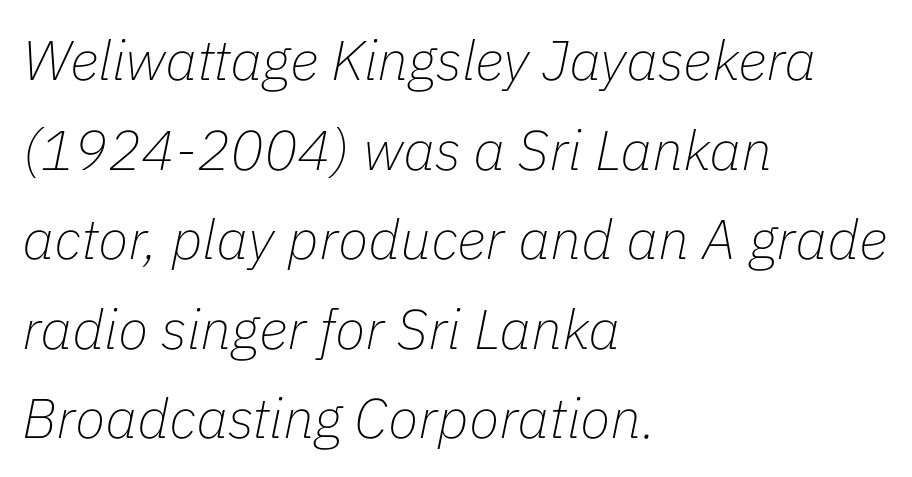
Q: Is the text bold? A: No.
Q: Is the text italic (slanted)? A: Yes, it leans right by about 11 degrees.
Q: Is the text underlined? A: No.
Q: How is the paragraph aligned? A: Left-aligned.
Q: Is the spacing between letters normal or unusually wide? A: Normal.
Q: Is the spacing between lines tight, normal or loose? A: Normal.
Q: Width (condensed, normal, or wide)? A: Normal.
Q: Stroke contrast? A: Low.
Q: x-height? A: Medium.
Q: Monospaced? A: No.
